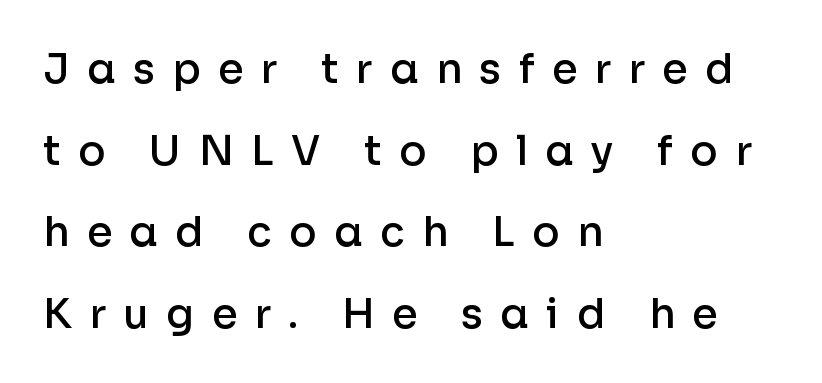
The image shows 41 px semibold sans-serif type, upright; set left-aligned, loose line spacing (1.99x), unusually wide letter spacing (+0.42 em), not underlined; low stroke contrast and a medium x-height.
